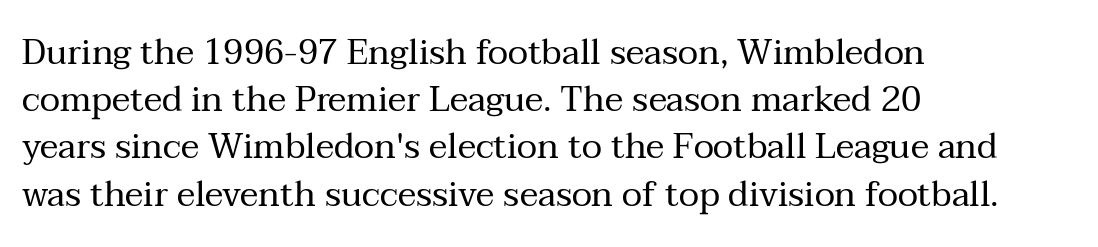
{"serif": "yes", "italic": "no", "bold": "no", "weight": "regular", "width": "normal", "stroke_contrast": "medium", "x_height": "medium", "monospaced": "no", "underline": "no", "align": "left", "line_spacing": "normal", "line_spacing_ratio": 1.35, "letter_spacing": "normal", "letter_spacing_em": 0.0, "glyph_px": 35}
